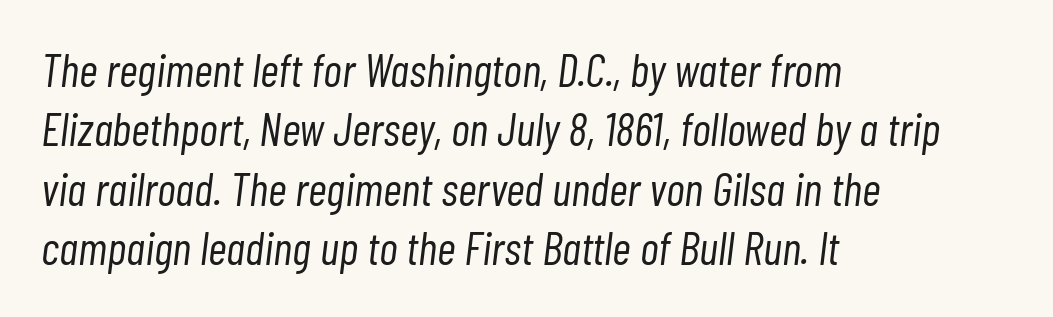
If you drew a ruler down the left edge, every line would touch it. These glyphs show unthickened strokes, regular width or finer. The font's italic variant was chosen for this text. This sample keeps an unexceptional amount of space between lines.
